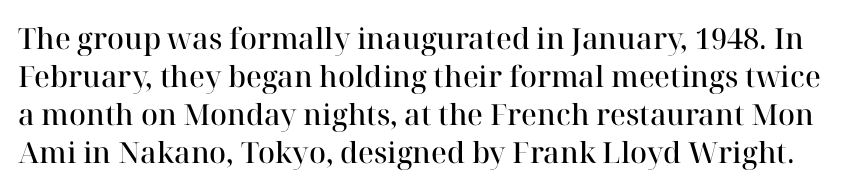
Q: Is the text bold? A: Semi-bold.
Q: Is the text italic (slanted)? A: No, it is upright.
Q: Is the typeface a serif or a sans-serif typeface? A: Serif.
Q: Is the text underlined? A: No.
Q: Is the spacing between letters normal or unusually wide? A: Normal.
Q: Is the spacing between lines tight, normal or loose? A: Normal.
Q: Width (condensed, normal, or wide)? A: Normal.
Q: Stroke contrast? A: High.
Q: x-height? A: Medium.
Q: Monospaced? A: No.
